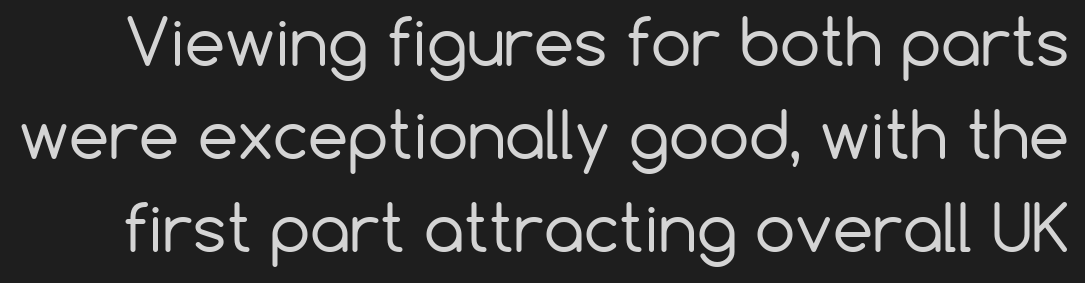
Q: Is the text bold? A: No.
Q: Is the text italic (slanted)? A: No, it is upright.
Q: Is the typeface a serif or a sans-serif typeface? A: Sans-serif.
Q: Is the text underlined? A: No.
Q: Is the spacing between letters normal or unusually wide? A: Normal.
Q: Is the spacing between lines tight, normal or loose? A: Normal.
Q: Width (condensed, normal, or wide)? A: Normal.
Q: Stroke contrast? A: Low.
Q: x-height? A: Medium.
Q: Monospaced? A: No.
